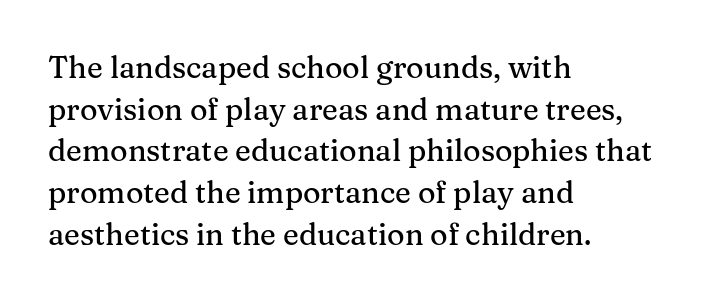
Honestly, the row spacing looks completely unremarkable. No word sits above an underline. The face used here is seriffed, in the tradition of book romans. Quick note: not italic, upright. How are the letters spaced? Ordinarily, with no added tracking.
